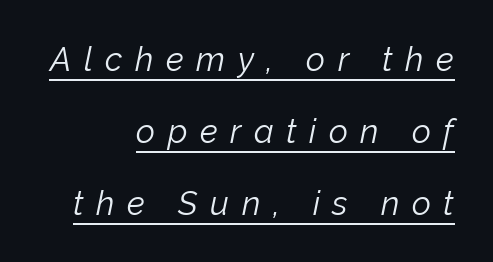
The image shows 33 px light type, italic (leaning right); set right-aligned, loose line spacing (2.18x), unusually wide letter spacing (+0.38 em), underlined; low stroke contrast and a medium x-height.
